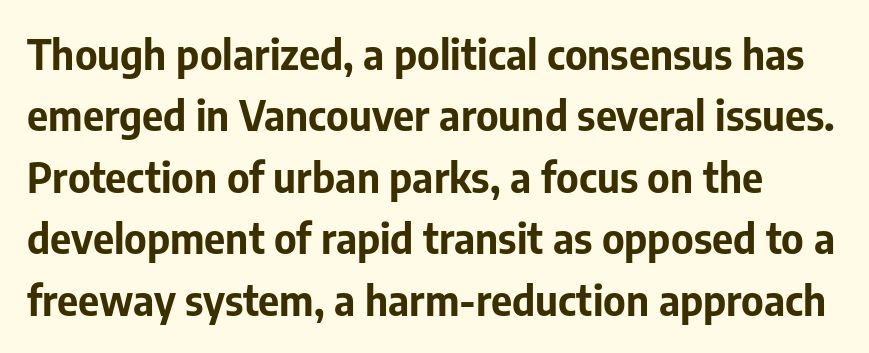
{"serif": "no", "italic": "no", "bold": "yes", "weight": "bold", "width": "normal", "stroke_contrast": "low", "x_height": "medium", "monospaced": "no", "underline": "no", "line_spacing": "normal", "line_spacing_ratio": 1.5, "letter_spacing": "normal", "letter_spacing_em": 0.0, "glyph_px": 41}
